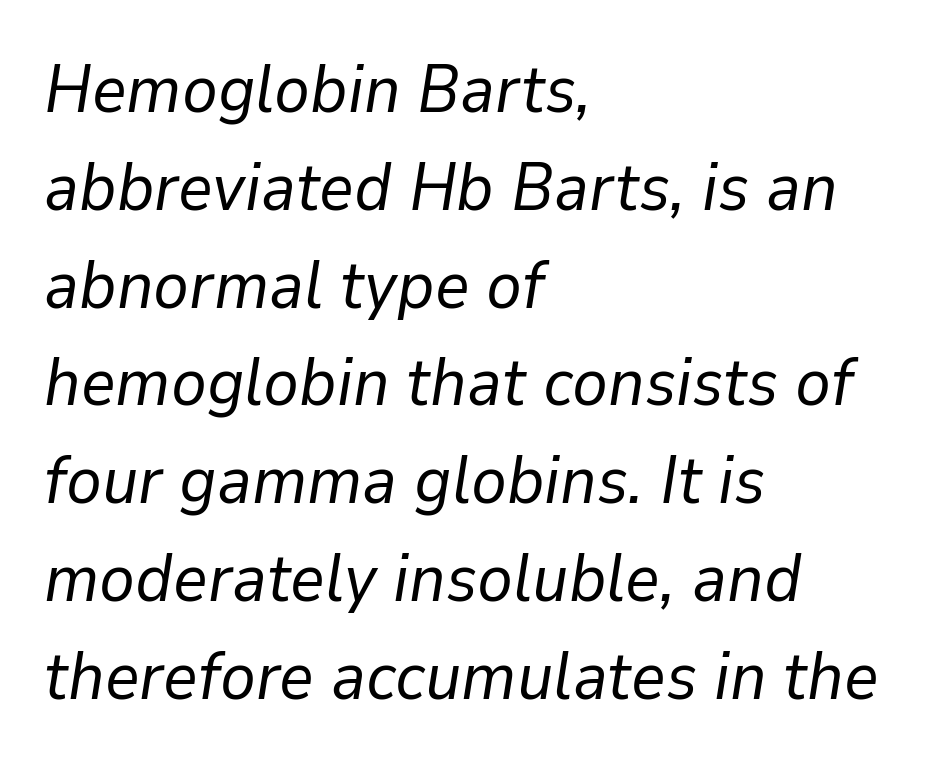
The image shows 67 px regular-weight type, italic (leaning right); set left-aligned, normal line spacing (1.46x), normal letter spacing, not underlined; low stroke contrast and a medium x-height.
